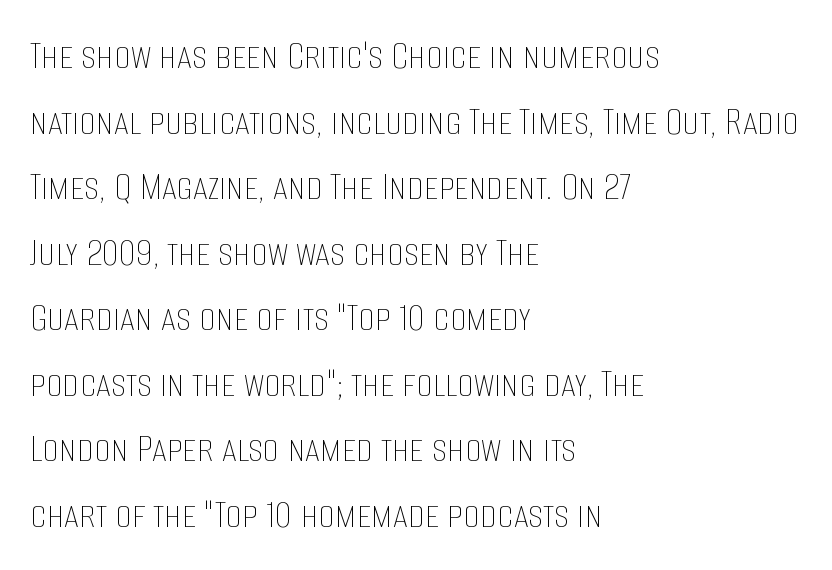
Posture: straight, roman, zero tilt. The ragged edge is on the right, which tells us the setting is flush left. The specimen omits any rule beneath the text block's lines. The letters advance in unequal steps, a hallmark of proportional type. Rows of type keep a routine distance in the vertical direction. Weight: regular or lighter.
